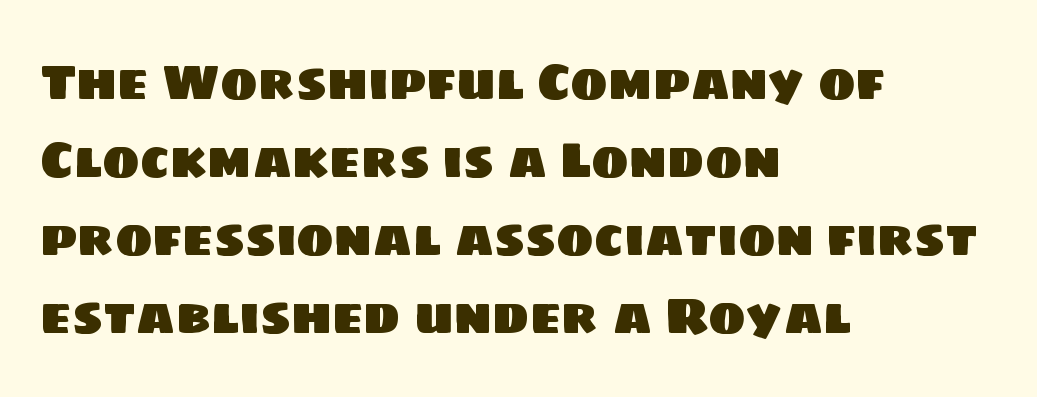
The space beneath each line is pristine and unruled. Students, observe: this is what conventionally led text looks like. This sample uses plain, unmodified letter spacing. Nothing sits at the stroke ends, so this counts as sans-serif.
